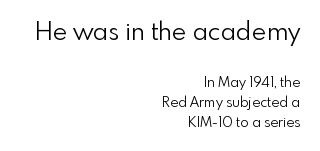
The rendering uses a moderate line-height, typical for paragraphs. In terms of letterspacing, this is plain default setting. Descenders are the only things crossing below the line. Ascenders rise straight up at ninety degrees. Stems here are at most as thick as an everyday book face.
